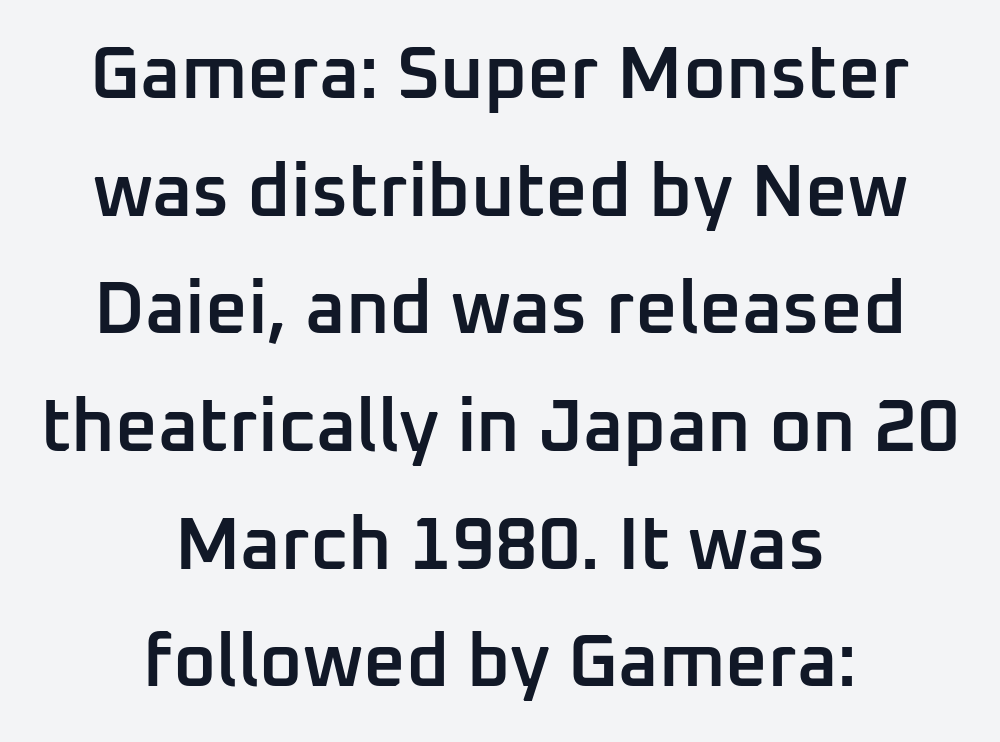
The image shows 74 px semibold sans-serif type, upright; set centered, normal line spacing (1.59x), normal letter spacing, not underlined; low stroke contrast and a medium x-height.
